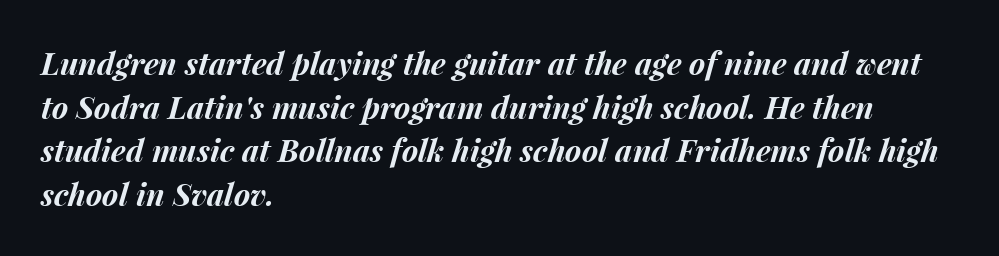
{"italic": "yes", "lean": "right", "slant_degrees": 15, "bold": "yes", "weight": "bold", "width": "normal", "stroke_contrast": "medium", "x_height": "medium", "monospaced": "no", "underline": "no", "align": "left", "line_spacing": "normal", "line_spacing_ratio": 1.41, "letter_spacing": "normal", "letter_spacing_em": 0.0, "glyph_px": 31}
